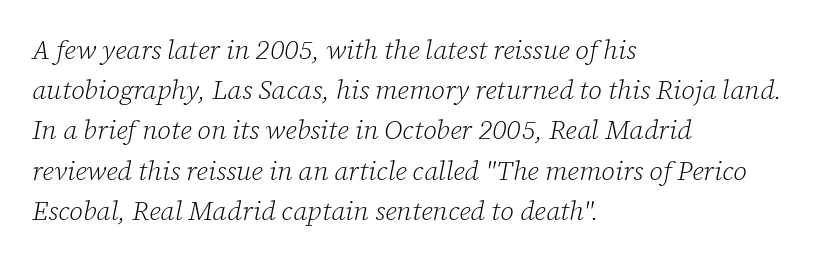
{"italic": "yes", "lean": "right", "slant_degrees": 12, "bold": "no", "underline": "no", "align": "left", "line_spacing": "normal", "line_spacing_ratio": 1.49, "letter_spacing": "normal", "letter_spacing_em": 0.0, "glyph_px": 27}
